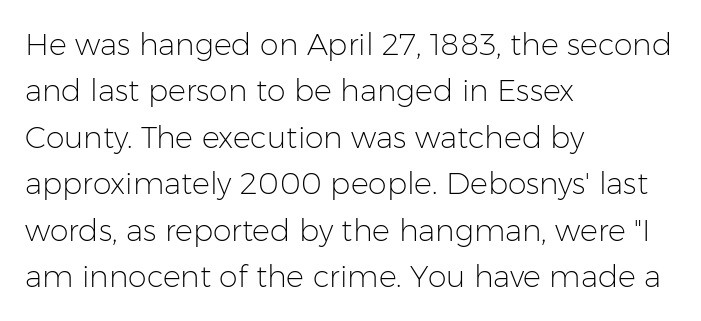
The image shows 30 px light sans-serif type, upright; set left-aligned, normal line spacing (1.55x), normal letter spacing, not underlined; low stroke contrast and a medium x-height.
